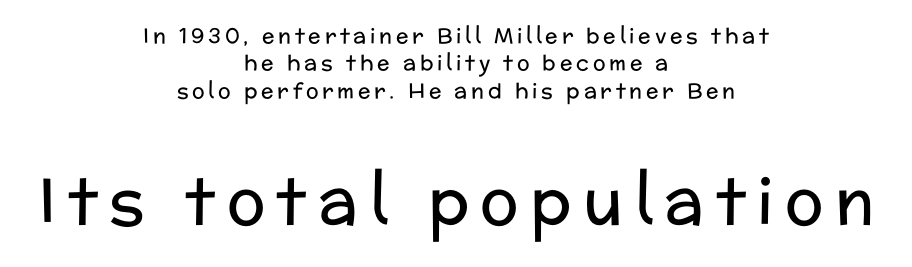
Q: Is the text bold? A: No.
Q: Is the text italic (slanted)? A: No, it is upright.
Q: Is the typeface a serif or a sans-serif typeface? A: Sans-serif.
Q: Is the text underlined? A: No.
Q: How is the paragraph aligned? A: Centered.
Q: Is the spacing between lines tight, normal or loose? A: Normal.
Q: Which block of text is set in a larger size, the first (top) or the second (bottom)? A: The second (bottom) one.
Q: Width (condensed, normal, or wide)? A: Normal.
Q: Stroke contrast? A: Low.
Q: x-height? A: Medium.
Q: Monospaced? A: No.
